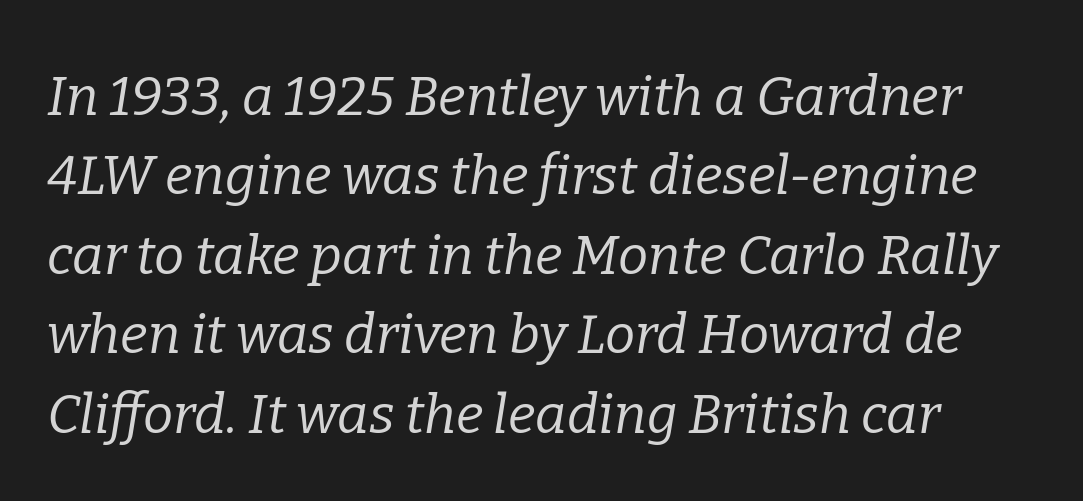
Q: Is the text bold? A: No.
Q: Is the text italic (slanted)? A: Yes, it leans right by about 9 degrees.
Q: Is the typeface a serif or a sans-serif typeface? A: Serif.
Q: Is the text underlined? A: No.
Q: Is the spacing between letters normal or unusually wide? A: Normal.
Q: Is the spacing between lines tight, normal or loose? A: Normal.
Q: Width (condensed, normal, or wide)? A: Normal.
Q: Stroke contrast? A: Low.
Q: x-height? A: Medium.
Q: Monospaced? A: No.
